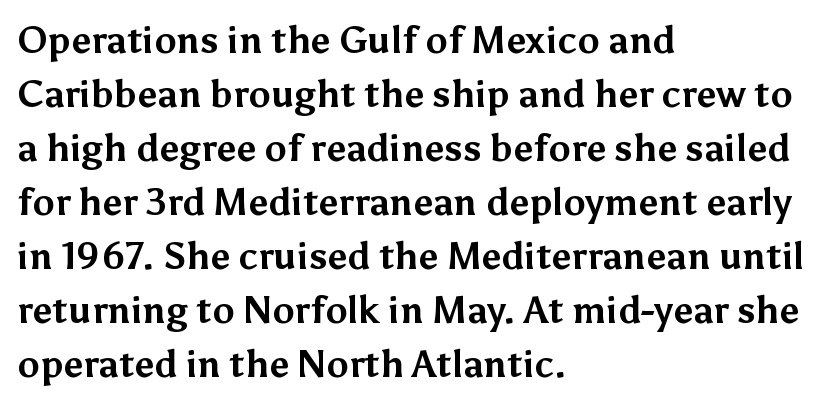
The image shows 37 px bold sans-serif type, upright; set left-aligned, normal line spacing (1.46x), normal letter spacing, not underlined; medium stroke contrast and a medium x-height.
